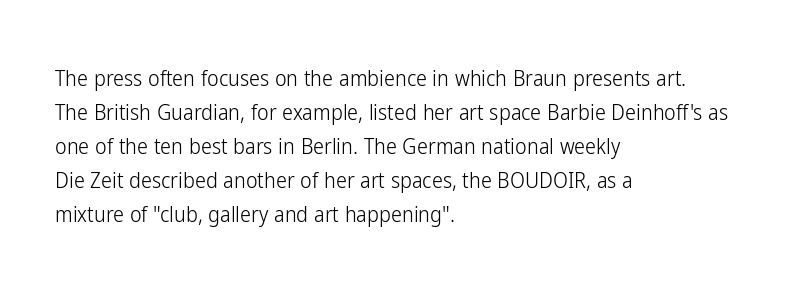
{"italic": "no", "bold": "no", "underline": "no", "align": "left", "line_spacing": "normal", "line_spacing_ratio": 1.54, "letter_spacing": "normal", "letter_spacing_em": 0.0, "glyph_px": 22}
